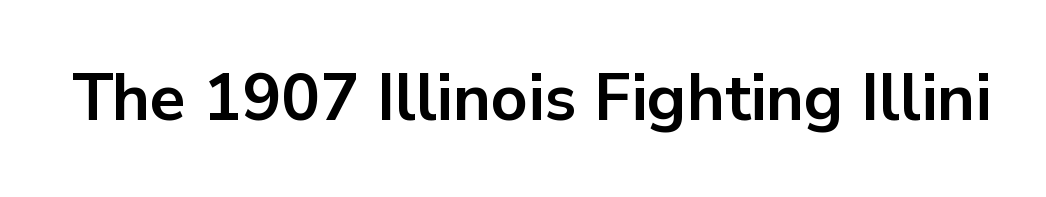
{"serif": "no", "italic": "no", "bold": "yes", "weight": "bold", "width": "normal", "stroke_contrast": "low", "x_height": "medium", "monospaced": "no", "underline": "no", "letter_spacing": "normal", "letter_spacing_em": 0.0, "glyph_px": 65}
